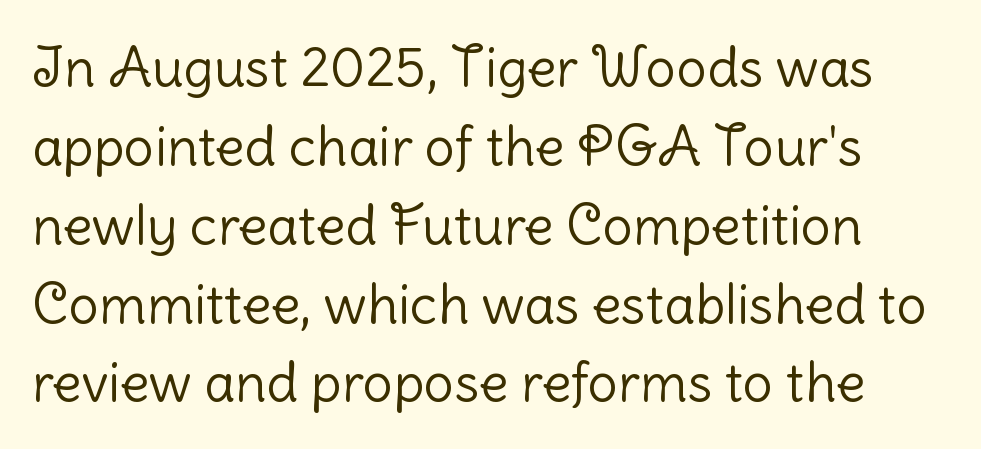
Q: Is the text bold? A: No.
Q: Is the text italic (slanted)? A: No, it is upright.
Q: Is the typeface a serif or a sans-serif typeface? A: Sans-serif.
Q: Is the text underlined? A: No.
Q: Is the spacing between letters normal or unusually wide? A: Normal.
Q: Is the spacing between lines tight, normal or loose? A: Normal.
Q: Width (condensed, normal, or wide)? A: Normal.
Q: Stroke contrast? A: Low.
Q: x-height? A: Medium.
Q: Monospaced? A: No.
